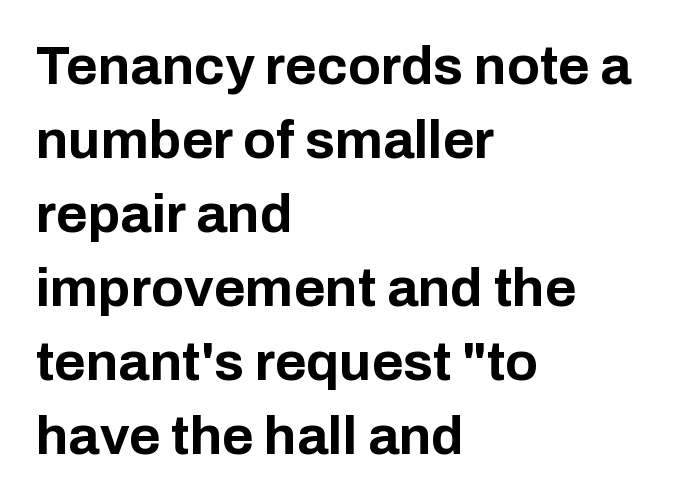
{"serif": "no", "italic": "no", "bold": "yes", "weight": "bold", "width": "normal", "stroke_contrast": "low", "x_height": "medium", "monospaced": "no", "underline": "no", "align": "left", "line_spacing": "normal", "line_spacing_ratio": 1.37, "letter_spacing": "normal", "letter_spacing_em": 0.0, "glyph_px": 54}
